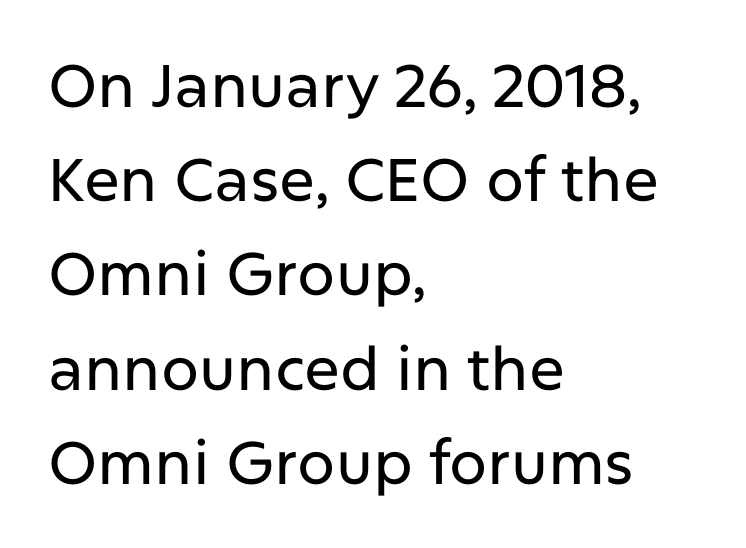
Q: Is the text italic (slanted)? A: No, it is upright.
Q: Is the typeface a serif or a sans-serif typeface? A: Sans-serif.
Q: Is the text underlined? A: No.
Q: How is the paragraph aligned? A: Left-aligned.
Q: Is the spacing between letters normal or unusually wide? A: Normal.
Q: Is the spacing between lines tight, normal or loose? A: Normal.
Q: Width (condensed, normal, or wide)? A: Normal.
Q: Stroke contrast? A: Low.
Q: x-height? A: Medium.
Q: Monospaced? A: No.
